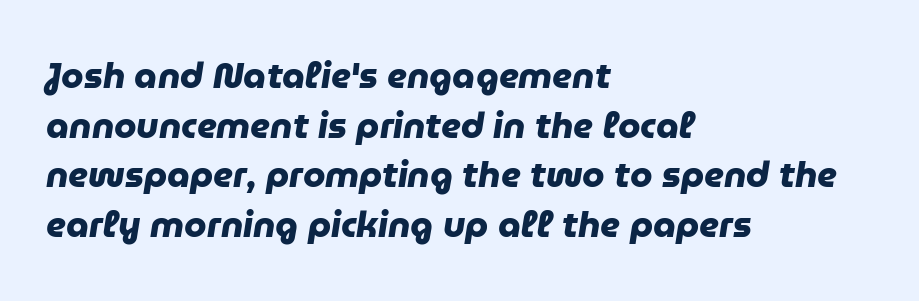
Q: Is the text bold? A: Yes.
Q: Is the typeface a serif or a sans-serif typeface? A: Sans-serif.
Q: Is the text underlined? A: No.
Q: How is the paragraph aligned? A: Left-aligned.
Q: Is the spacing between letters normal or unusually wide? A: Normal.
Q: Is the spacing between lines tight, normal or loose? A: Normal.
Q: Width (condensed, normal, or wide)? A: Normal.
Q: Stroke contrast? A: Low.
Q: x-height? A: Medium.
Q: Monospaced? A: No.
